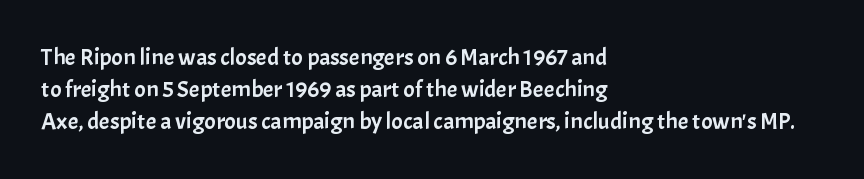
Q: Is the text italic (slanted)? A: No, it is upright.
Q: Is the text underlined? A: No.
Q: How is the paragraph aligned? A: Left-aligned.
Q: Is the spacing between letters normal or unusually wide? A: Normal.
Q: Is the spacing between lines tight, normal or loose? A: Normal.
